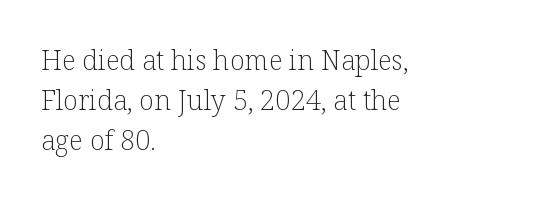
Q: Is the text bold? A: No.
Q: Is the text italic (slanted)? A: No, it is upright.
Q: Is the text underlined? A: No.
Q: How is the paragraph aligned? A: Left-aligned.
Q: Is the spacing between letters normal or unusually wide? A: Normal.
Q: Is the spacing between lines tight, normal or loose? A: Normal.
